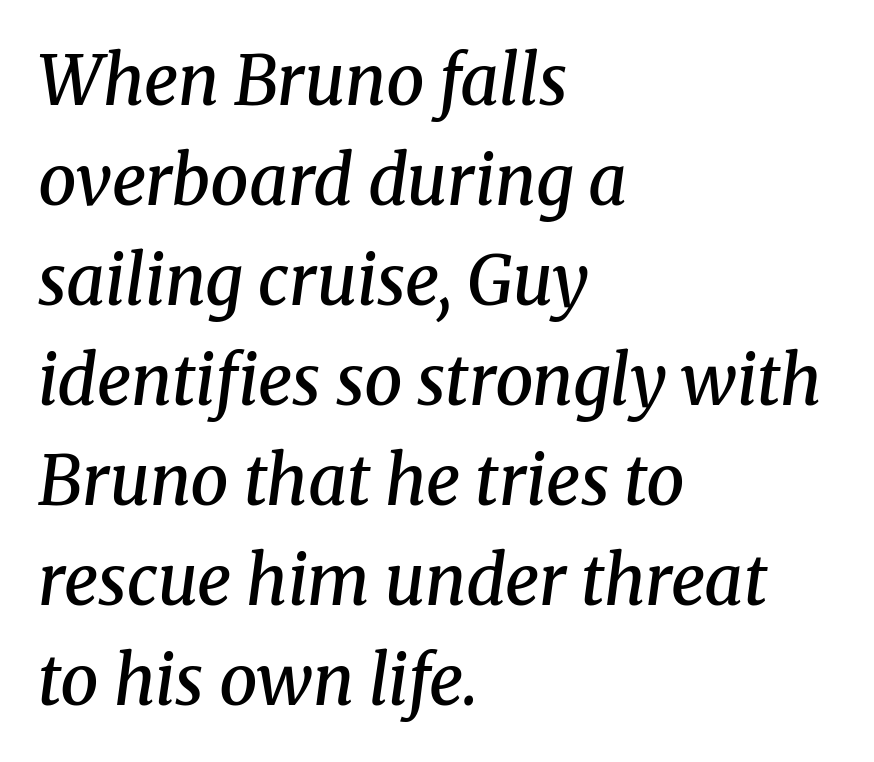
The image shows 68 px semibold serif type, italic (leaning right); set left-aligned, normal line spacing (1.47x), normal letter spacing, not underlined; medium stroke contrast and a medium x-height.
